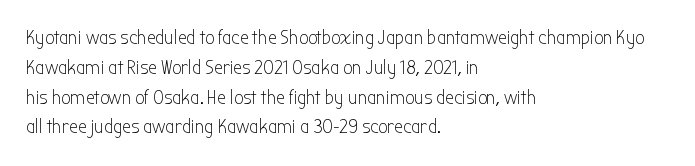
The image shows 20 px text type, upright; set left-aligned, normal line spacing (1.49x), normal letter spacing, not underlined.
